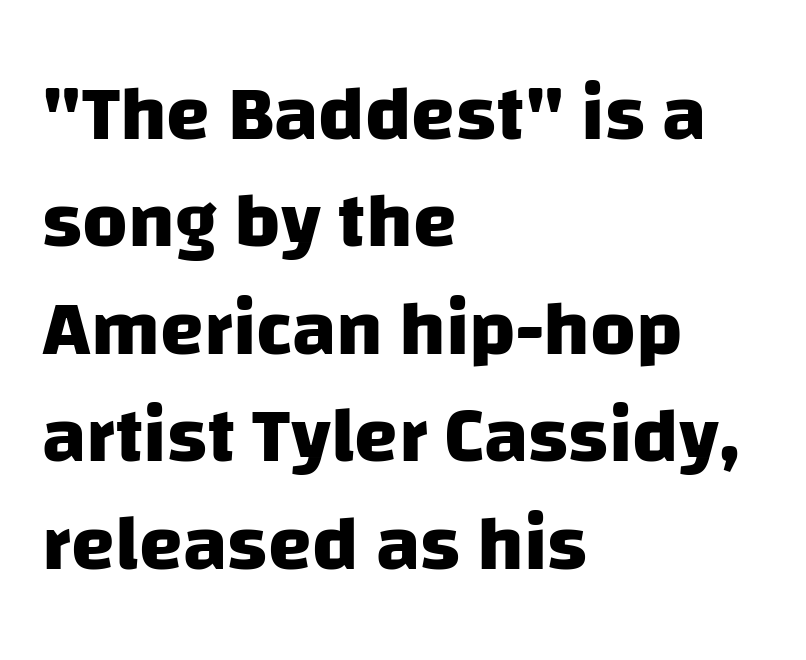
The image shows 79 px heavy sans-serif type; set left-aligned, normal line spacing (1.36x), normal letter spacing, not underlined; low stroke contrast and a large x-height.
